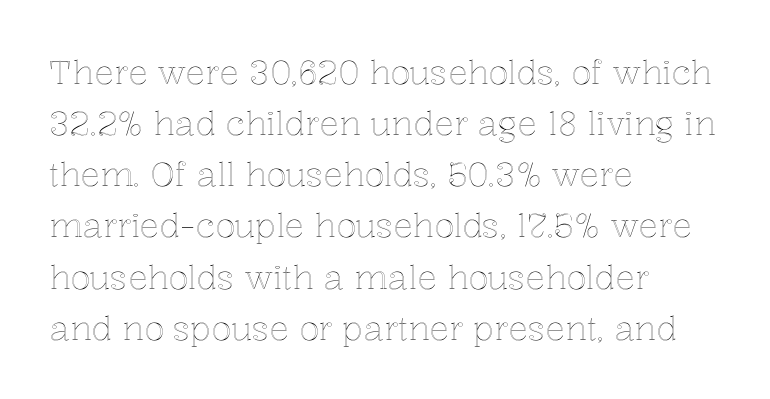
Q: Is the text italic (slanted)? A: No, it is upright.
Q: Is the text underlined? A: No.
Q: How is the paragraph aligned? A: Left-aligned.
Q: Is the spacing between letters normal or unusually wide? A: Normal.
Q: Is the spacing between lines tight, normal or loose? A: Normal.
Q: Width (condensed, normal, or wide)? A: Normal.
Q: x-height? A: Medium.
Q: Monospaced? A: No.
